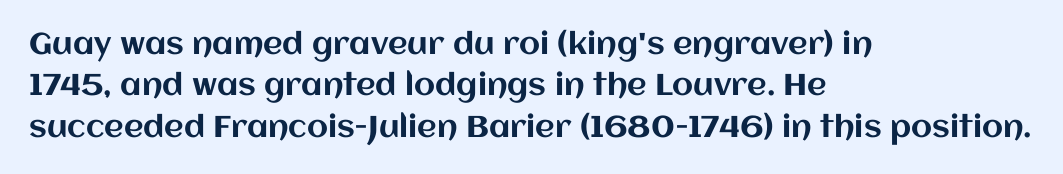
The image shows 30 px text type, upright; set left-aligned, normal line spacing (1.38x), normal letter spacing, not underlined; medium stroke contrast and a large x-height.
